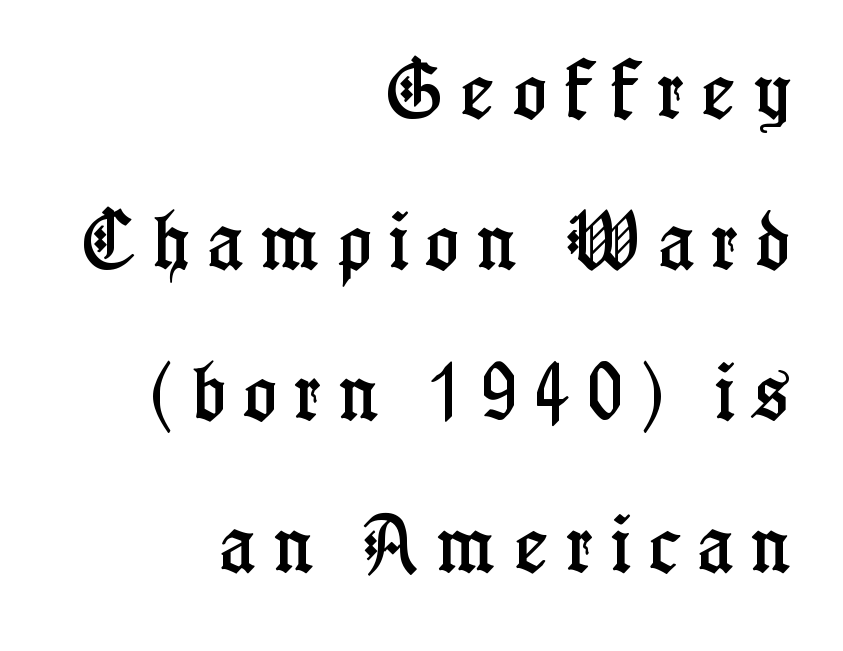
This sample has the flowing, uneven cadence of proportional lettering. Caption: multi-line text, flush right, ragged left. Words appear elongated and porous because spacing is wide. Students, observe: this is what heavily led, spacious text looks like.
